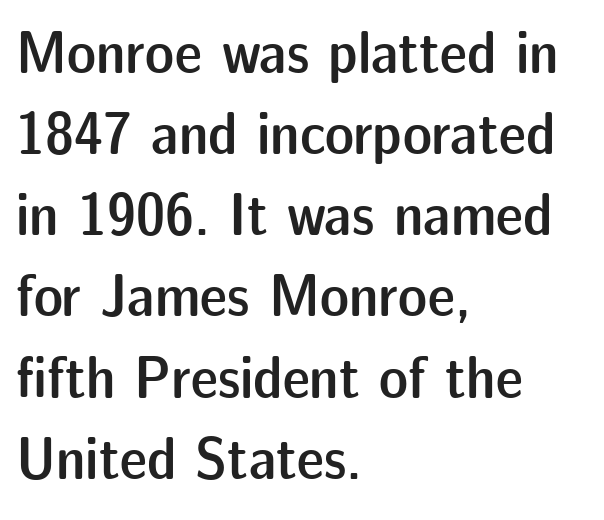
{"serif": "no", "italic": "no", "bold": "semi", "weight": "semibold", "width": "normal", "stroke_contrast": "low", "x_height": "medium", "monospaced": "no", "underline": "no", "align": "left", "line_spacing": "normal", "line_spacing_ratio": 1.33, "letter_spacing": "normal", "letter_spacing_em": 0.0, "glyph_px": 61}
